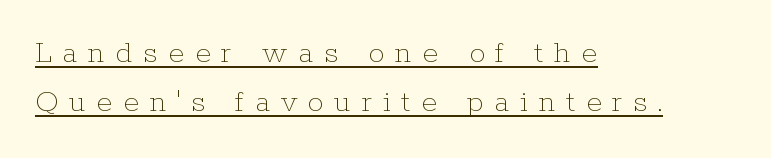
{"italic": "no", "bold": "no", "weight": "thin", "width": "normal", "stroke_contrast": "low", "x_height": "medium", "monospaced": "no", "underline": "yes", "align": "left", "line_spacing": "normal", "line_spacing_ratio": 1.49, "letter_spacing": "wide", "letter_spacing_em": 0.32, "glyph_px": 33}
